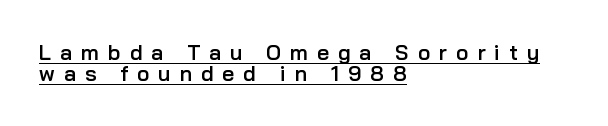
The image shows 21 px text type, upright; set left-aligned, tight line spacing (1.0x), unusually wide letter spacing (+0.43 em), underlined.
